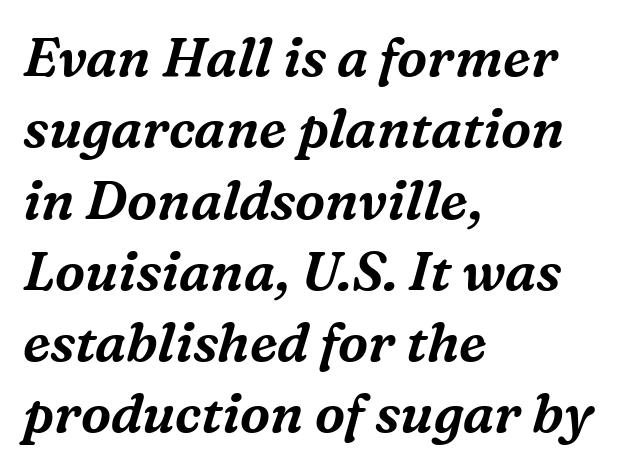
Summary of vertical rhythm: regular, with standard interline spacing. The space beneath each line is pristine and unruled. The typeface chosen for these lines features serifs. Letter spacing: default. A typesetter would call this proportional, since set widths differ per character. Slanted lettering throughout.
